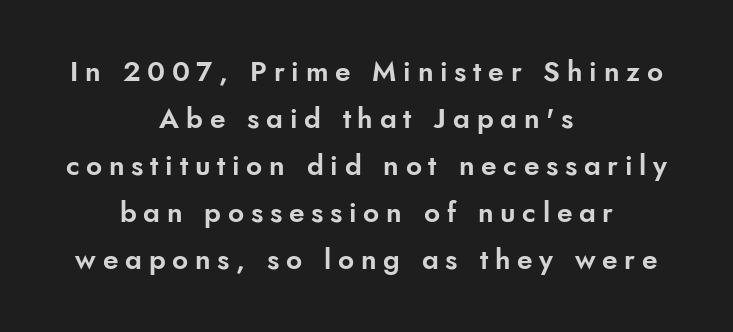
The image shows 28 px sans-serif type, upright; set centered, normal line spacing (1.68x), unusually wide letter spacing (+0.24 em), not underlined; low stroke contrast and a small x-height.
